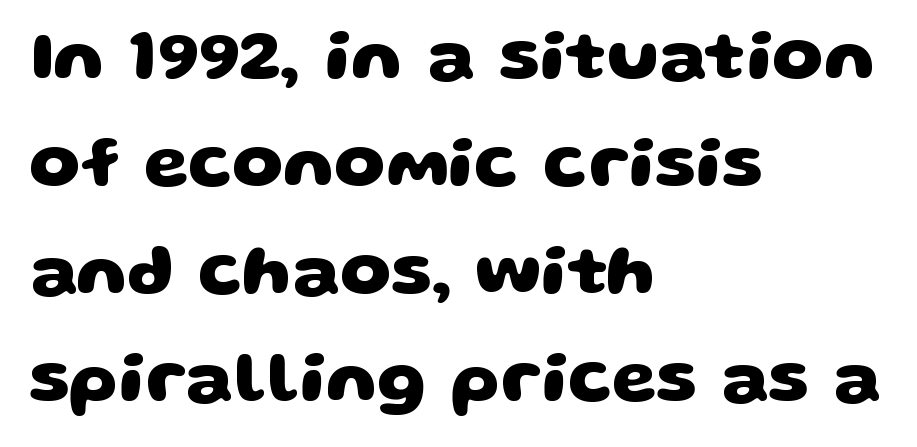
The image shows 72 px heavy, wide sans-serif type; set left-aligned, normal line spacing (1.49x), normal letter spacing, not underlined; low stroke contrast and a large x-height.
